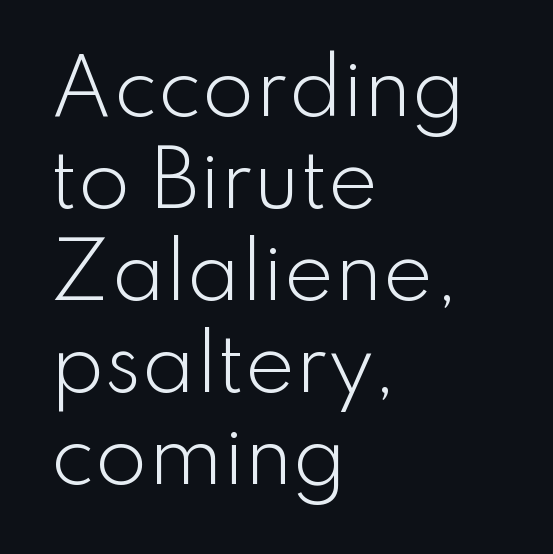
{"serif": "no", "italic": "no", "bold": "no", "weight": "light", "width": "normal", "stroke_contrast": "low", "x_height": "small", "monospaced": "no", "underline": "no", "align": "left", "line_spacing_ratio": 1.21, "letter_spacing": "normal", "letter_spacing_em": 0.0, "glyph_px": 76}
